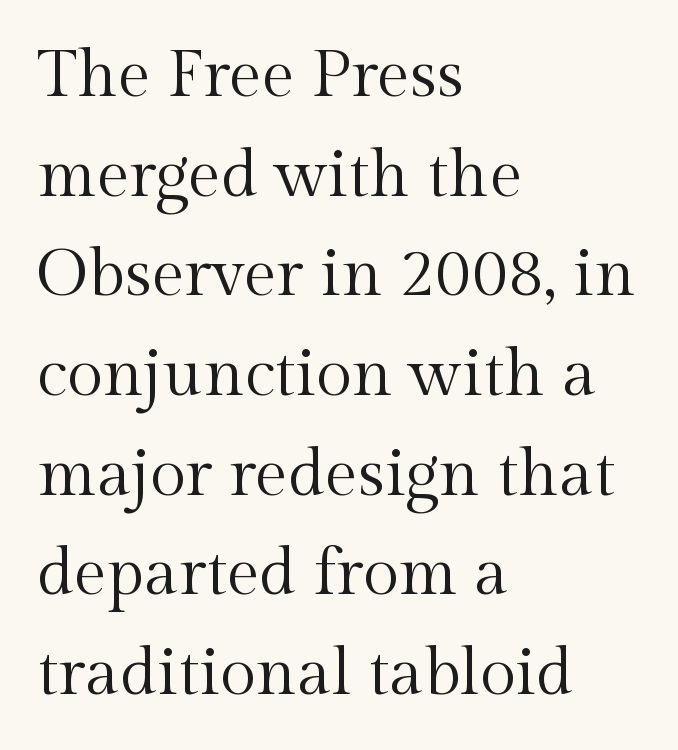
Little horizontal feet cap the strokes, marking this as serif type. No extra ink here — the face is not bold. Characters follow at the spacing the type designer built in. The specimen omits any rule beneath the text block's lines. The rendering uses natural spacing where letterforms have individual widths.
